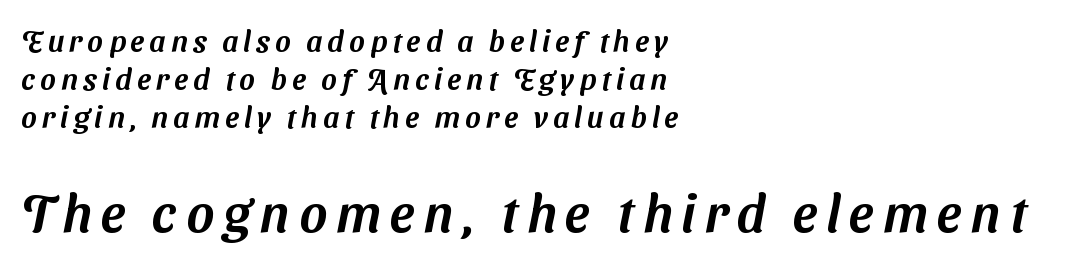
Q: Is the typeface a serif or a sans-serif typeface? A: Sans-serif.
Q: Is the text underlined? A: No.
Q: How is the paragraph aligned? A: Left-aligned.
Q: Is the spacing between lines tight, normal or loose? A: Normal.
Q: Which block of text is set in a larger size, the first (top) or the second (bottom)? A: The second (bottom) one.
Q: Width (condensed, normal, or wide)? A: Normal.
Q: Stroke contrast? A: Medium.
Q: x-height? A: Medium.
Q: Monospaced? A: No.
